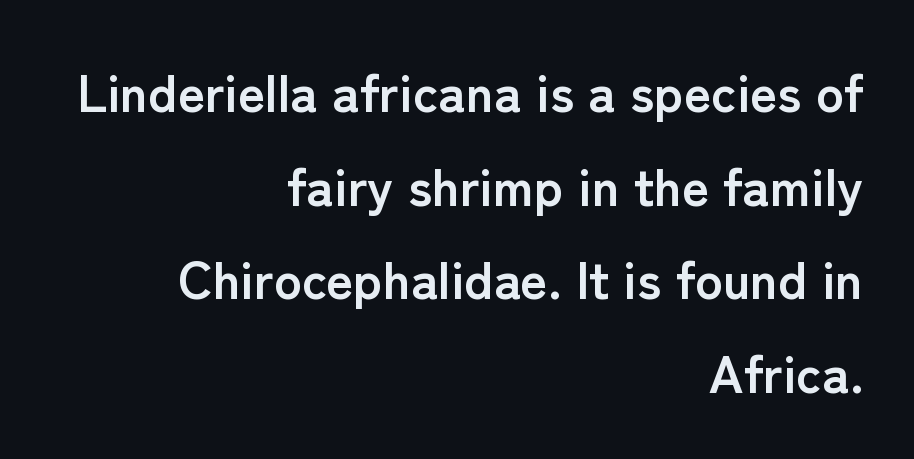
There is no visible air inserted between adjacent glyphs. Proportional: the letters do not fall into vertical columns. The glyphs have the mass of a bold cut. The strip under each line holds only bare page. Typographically, this falls in the sans-serif category.
